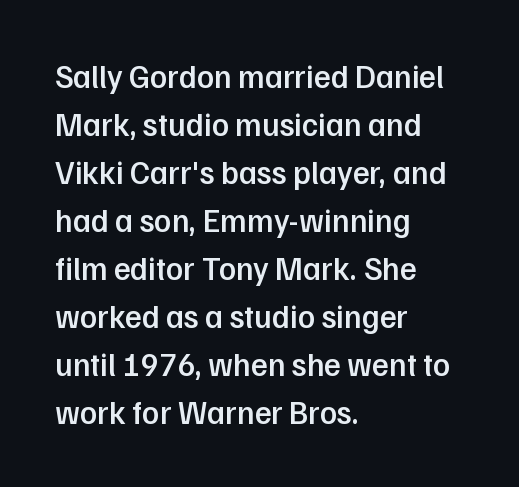
{"serif": "no", "italic": "no", "bold": "semi", "weight": "semibold", "width": "normal", "stroke_contrast": "low", "x_height": "medium", "monospaced": "no", "underline": "no", "align": "left", "line_spacing": "normal", "line_spacing_ratio": 1.5, "letter_spacing": "normal", "letter_spacing_em": 0.0, "glyph_px": 32}
